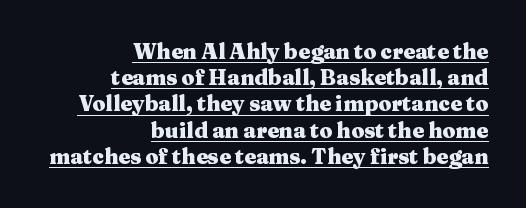
Which margin do the lines hug? The right one — the left edge is uneven. The type is set solid horizontally, with unmodified tracking. Successive baselines arrive at the customary interval. Thick stems and heavy bowls — unmistakably bold. Style check: upright. A continuous stroke trails under the words, as in a hyperlink.
